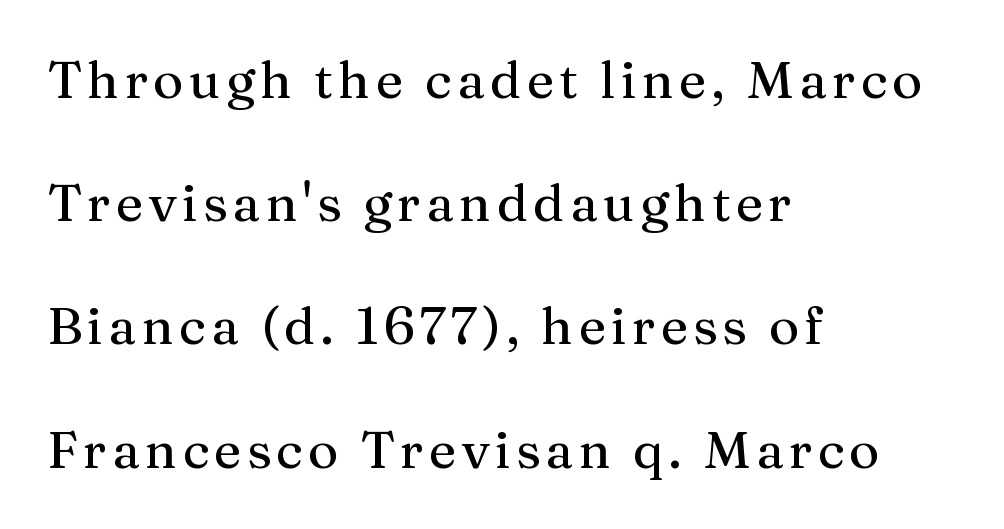
You could not count columns in this text — the font is proportionally spaced. Baseline-to-baseline distance is far greater than the letter height. The rendering shows small feet on the letterforms — a serif design. The passage is arranged the way most books set body copy — flush left.
